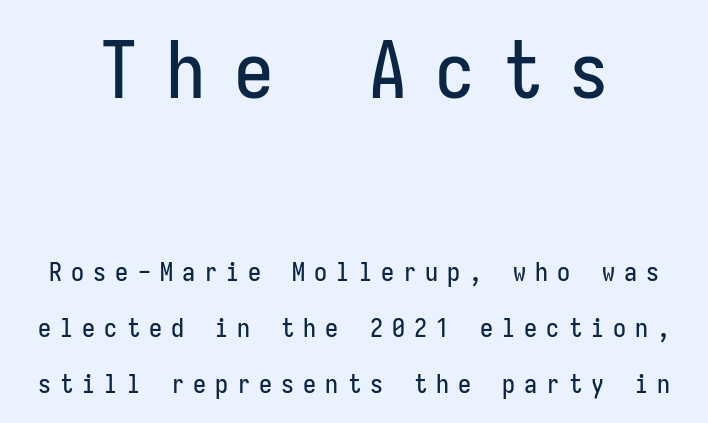
Is this a fixed-width face? Yes — each glyph sits in an identical cell. There is plenty of visible air inserted between adjacent glyphs. Style check: upright. The foot of each line stays bare and open.
